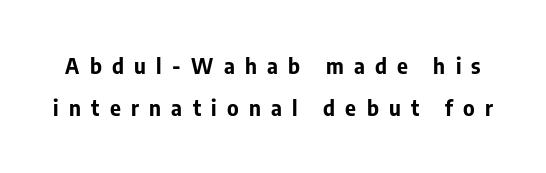
The image shows 21 px bold type, upright; set loose line spacing (1.99x), unusually wide letter spacing (+0.49 em), not underlined.
